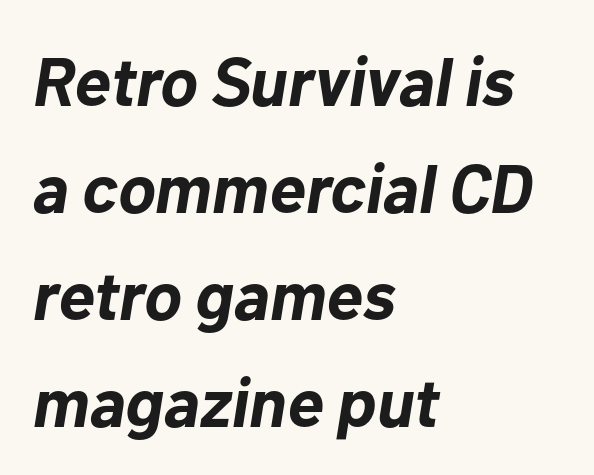
{"italic": "yes", "lean": "right", "slant_degrees": 10, "bold": "yes", "weight": "bold", "width": "normal", "stroke_contrast": "low", "x_height": "medium", "monospaced": "no", "underline": "no", "align": "left", "line_spacing": "normal", "line_spacing_ratio": 1.55, "letter_spacing": "normal", "letter_spacing_em": 0.0, "glyph_px": 69}
